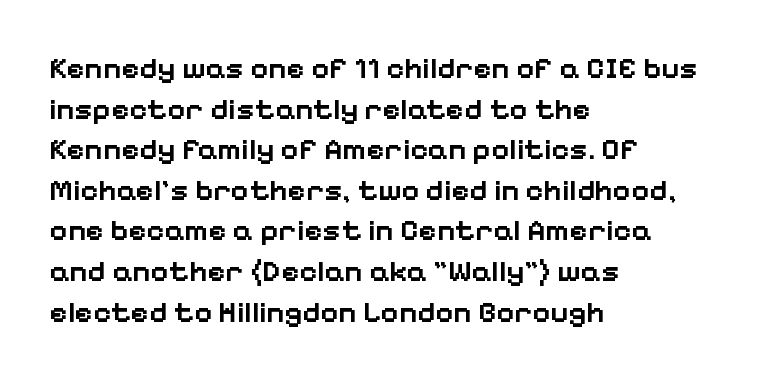
Q: Is the text bold? A: Semi-bold.
Q: Is the text italic (slanted)? A: No, it is upright.
Q: Is the typeface a serif or a sans-serif typeface? A: Sans-serif.
Q: Is the text underlined? A: No.
Q: How is the paragraph aligned? A: Left-aligned.
Q: Is the spacing between letters normal or unusually wide? A: Normal.
Q: Is the spacing between lines tight, normal or loose? A: Normal.
Q: Width (condensed, normal, or wide)? A: Normal.
Q: Stroke contrast? A: Low.
Q: x-height? A: Medium.
Q: Monospaced? A: No.
